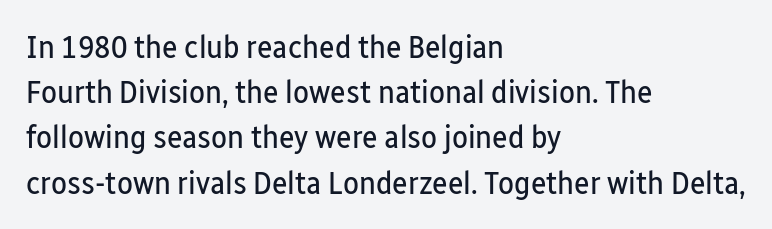
Q: Is the text bold? A: No.
Q: Is the text italic (slanted)? A: No, it is upright.
Q: Is the typeface a serif or a sans-serif typeface? A: Sans-serif.
Q: Is the text underlined? A: No.
Q: How is the paragraph aligned? A: Left-aligned.
Q: Is the spacing between letters normal or unusually wide? A: Normal.
Q: Is the spacing between lines tight, normal or loose? A: Normal.
Q: Width (condensed, normal, or wide)? A: Condensed.
Q: Stroke contrast? A: Low.
Q: x-height? A: Medium.
Q: Monospaced? A: No.
